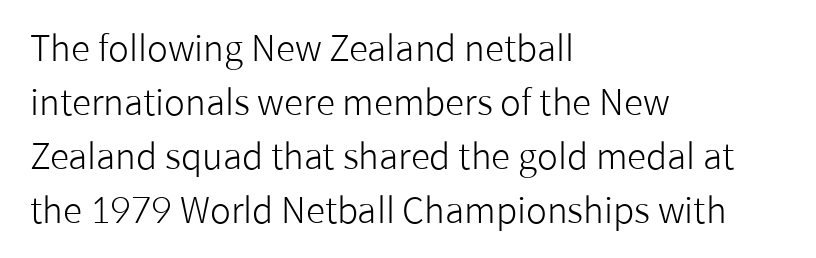
{"serif": "no", "italic": "no", "bold": "no", "weight": "light", "width": "normal", "stroke_contrast": "low", "x_height": "medium", "monospaced": "no", "underline": "no", "align": "left", "line_spacing": "normal", "line_spacing_ratio": 1.54, "letter_spacing": "normal", "letter_spacing_em": 0.0, "glyph_px": 35}
